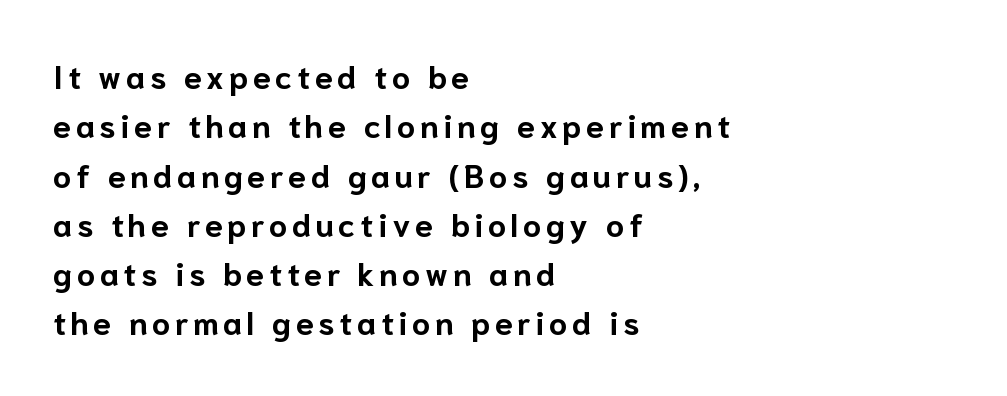
Q: Is the text bold? A: Yes.
Q: Is the text italic (slanted)? A: No, it is upright.
Q: Is the typeface a serif or a sans-serif typeface? A: Sans-serif.
Q: Is the text underlined? A: No.
Q: How is the paragraph aligned? A: Left-aligned.
Q: Is the spacing between lines tight, normal or loose? A: Normal.
Q: Width (condensed, normal, or wide)? A: Normal.
Q: Stroke contrast? A: Low.
Q: x-height? A: Medium.
Q: Monospaced? A: No.
